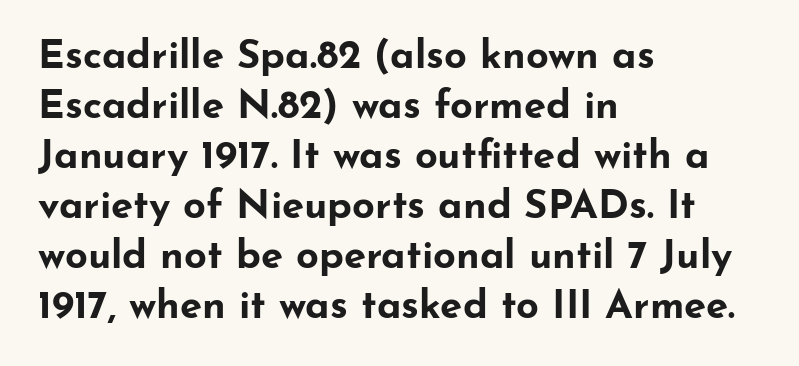
The image shows 40 px bold, wide sans-serif type, upright; set left-aligned, normal line spacing (1.25x), normal letter spacing, not underlined; low stroke contrast and a small x-height.
